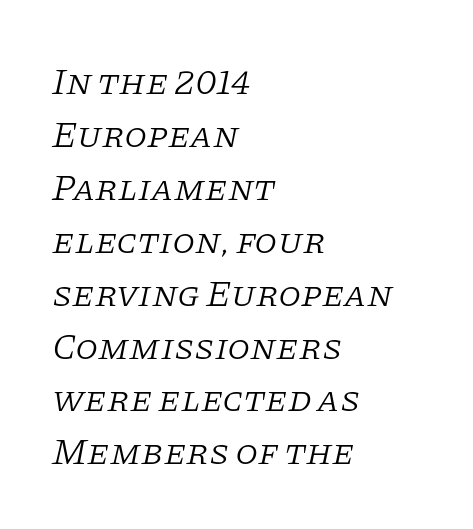
{"serif": "yes", "italic": "yes", "lean": "right", "slant_degrees": 11, "bold": "no", "weight": "light", "width": "normal", "stroke_contrast": "low", "x_height": "large", "monospaced": "no", "underline": "no", "align": "left", "line_spacing": "normal", "line_spacing_ratio": 1.43, "letter_spacing": "normal", "letter_spacing_em": 0.0, "glyph_px": 37}
